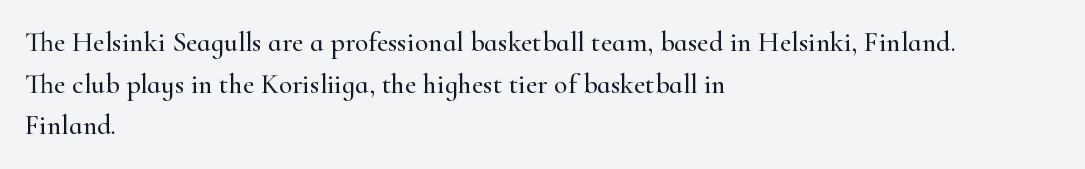
{"serif": "yes", "italic": "no", "width": "normal", "stroke_contrast": "high", "x_height": "small", "monospaced": "no", "underline": "no", "align": "left", "line_spacing": "normal", "line_spacing_ratio": 1.49, "letter_spacing": "normal", "letter_spacing_em": 0.0, "glyph_px": 28}
